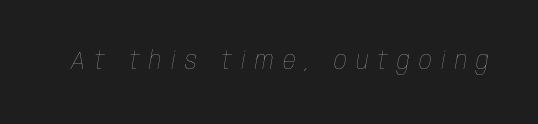
Q: Is the text bold? A: No.
Q: Is the text italic (slanted)? A: Yes, it leans right by about 10 degrees.
Q: Is the text underlined? A: No.
Q: Is the spacing between letters normal or unusually wide? A: Unusually wide.
